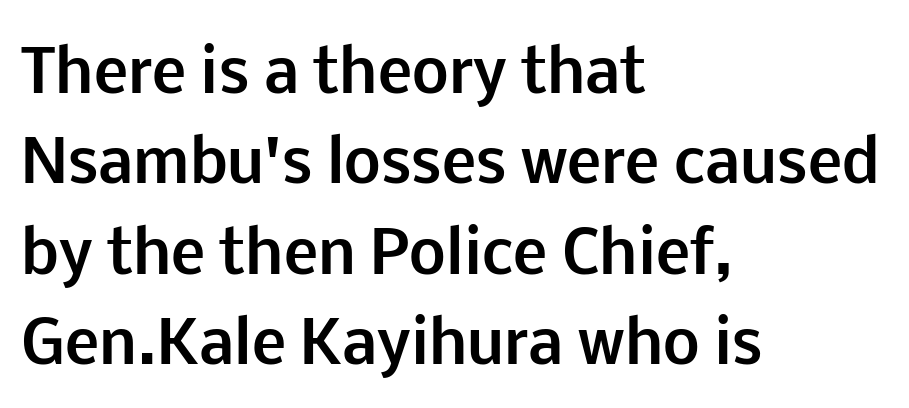
Notice how the stems are strictly vertical — no italics here. To sum up the face: it is a sans, with no serifs. In CSS terms this would be text-align: left. Nobody touched the tracking dial on this one. The strip under each line holds only bare page.
